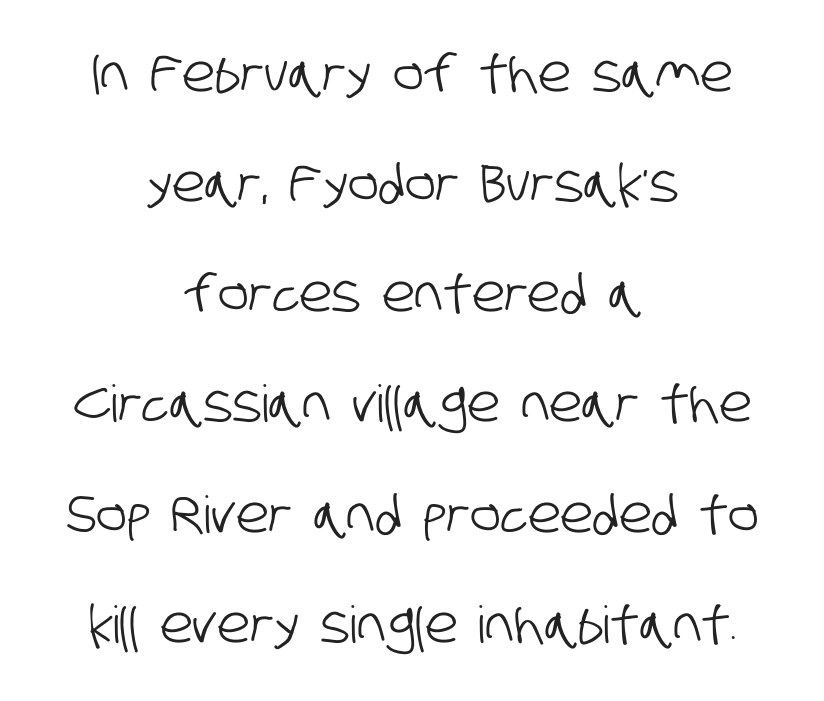
The image shows 51 px condensed sans-serif type; set centered, loose line spacing (2.16x), normal letter spacing, not underlined; low stroke contrast and a large x-height.
